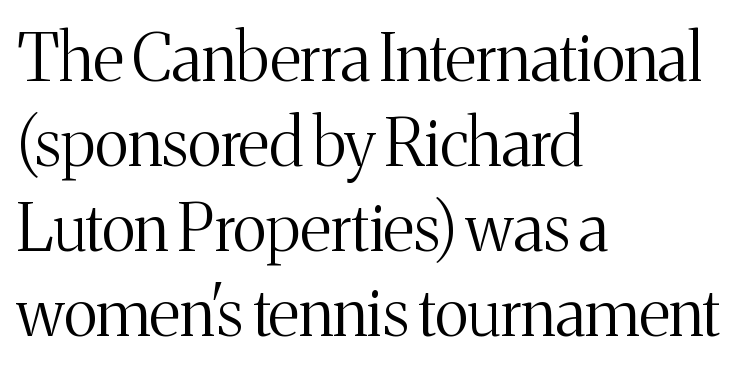
Classification — serif. The letters advance in unequal steps, a hallmark of proportional type. The compositor pushed each line to the left boundary. Nothing unusual about the tracking: characters are spaced as the font intends.
